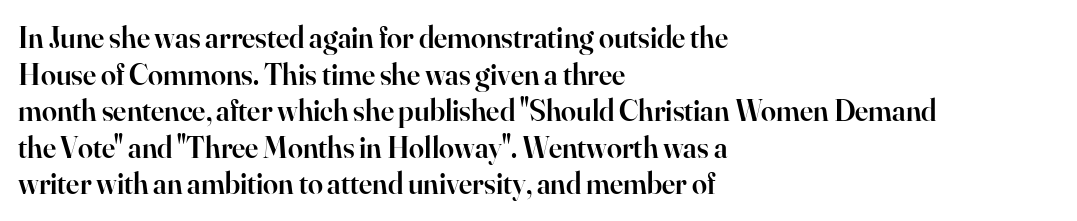
{"serif": "yes", "italic": "no", "bold": "semi", "weight": "semibold", "width": "normal", "stroke_contrast": "high", "x_height": "small", "monospaced": "no", "underline": "no", "align": "left", "line_spacing_ratio": 1.22, "letter_spacing": "normal", "letter_spacing_em": 0.0, "glyph_px": 30}
